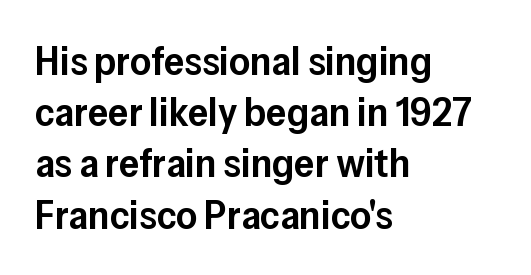
Q: Is the text bold? A: Semi-bold.
Q: Is the text italic (slanted)? A: No, it is upright.
Q: Is the typeface a serif or a sans-serif typeface? A: Sans-serif.
Q: Is the text underlined? A: No.
Q: How is the paragraph aligned? A: Left-aligned.
Q: Is the spacing between letters normal or unusually wide? A: Normal.
Q: Is the spacing between lines tight, normal or loose? A: Normal.
Q: Width (condensed, normal, or wide)? A: Normal.
Q: Stroke contrast? A: Low.
Q: x-height? A: Medium.
Q: Monospaced? A: No.
